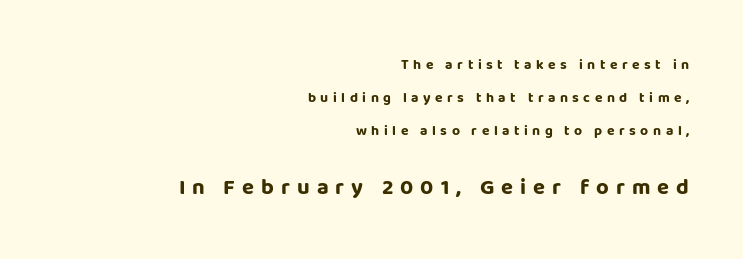
The image shows 22 px bold type, upright; set right-aligned, loose line spacing (2.34x), unusually wide letter spacing (+0.32 em), not underlined; the second (bottom) block is 1.57x larger.
